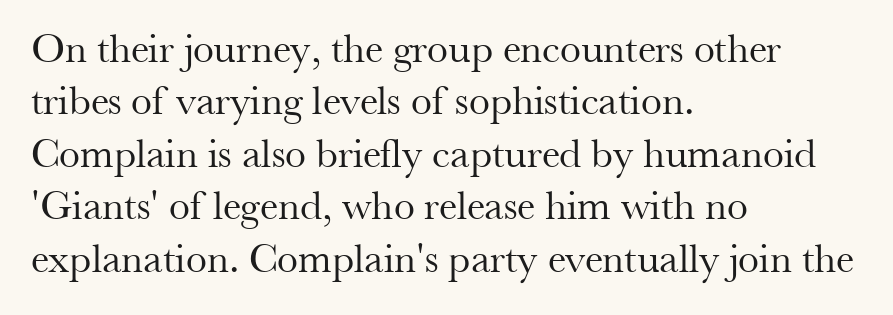
The image shows 42 px regular-weight serif type, upright; set left-aligned, normal line spacing (1.25x), normal letter spacing, not underlined; medium stroke contrast and a small x-height.
